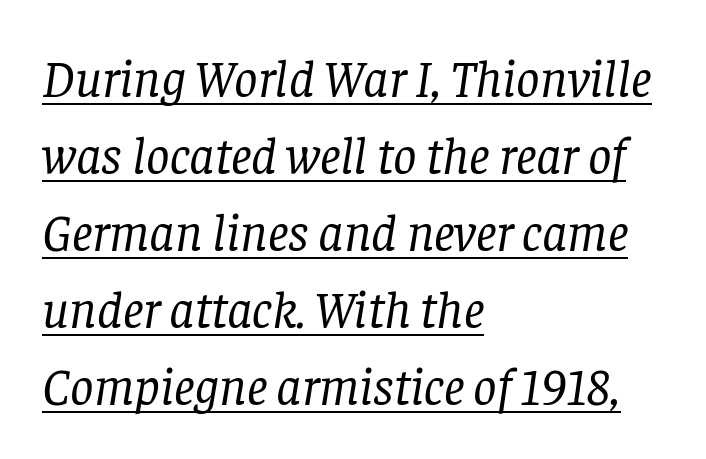
Look at the bottom of the vertical strokes: they flare into serifs here. Letters have the restrained weight of plain body copy at most. Left-aligned paragraph, ragged on the right. Tracking here is standard; glyphs follow each other at the usual distance. Compared with typical paragraphs, the rows here are spaced about the same. Emphasis is given by a line drawn under the lettering.
